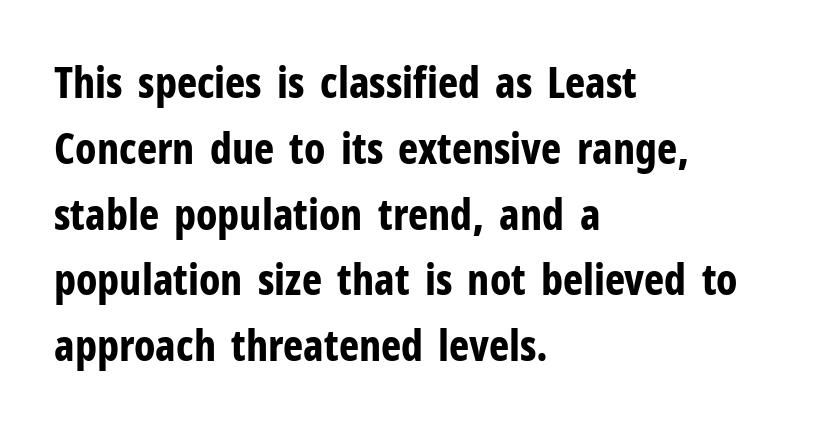
Q: Is the text bold? A: Yes.
Q: Is the text italic (slanted)? A: No, it is upright.
Q: Is the typeface a serif or a sans-serif typeface? A: Sans-serif.
Q: Is the text underlined? A: No.
Q: How is the paragraph aligned? A: Left-aligned.
Q: Is the spacing between letters normal or unusually wide? A: Normal.
Q: Is the spacing between lines tight, normal or loose? A: Normal.
Q: Width (condensed, normal, or wide)? A: Condensed.
Q: Stroke contrast? A: Low.
Q: x-height? A: Medium.
Q: Monospaced? A: No.
